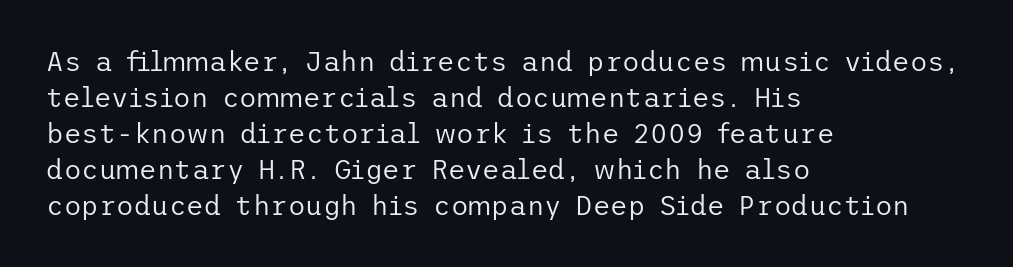
{"italic": "no", "bold": "no", "underline": "no", "align": "left", "line_spacing": "normal", "line_spacing_ratio": 1.33, "letter_spacing": "normal", "letter_spacing_em": 0.0, "glyph_px": 27}
